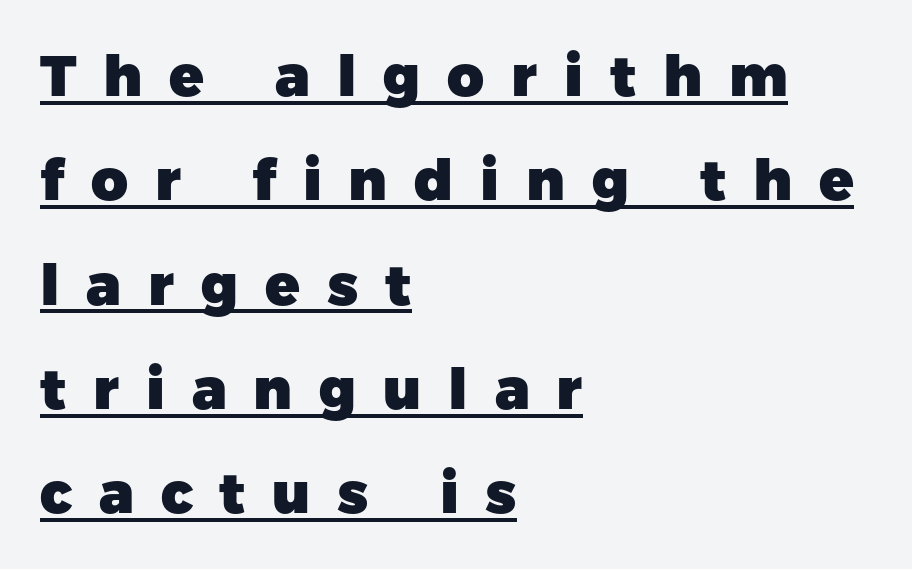
The image shows 57 px heavy sans-serif type, upright; set left-aligned, line spacing 1.83x, unusually wide letter spacing (+0.47 em), underlined; low stroke contrast and a medium x-height.
